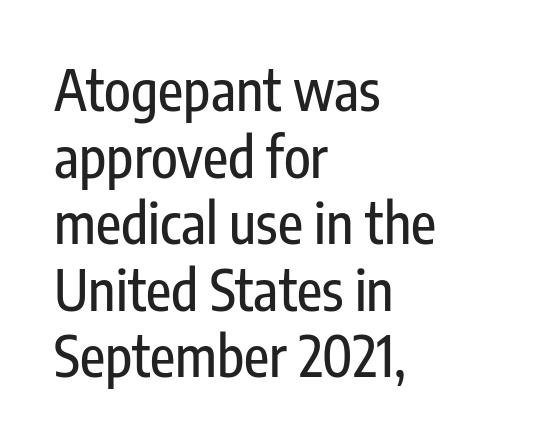
{"serif": "no", "italic": "no", "width": "condensed", "stroke_contrast": "low", "x_height": "medium", "monospaced": "no", "underline": "no", "align": "left", "line_spacing_ratio": 1.21, "letter_spacing": "normal", "letter_spacing_em": 0.0, "glyph_px": 55}
